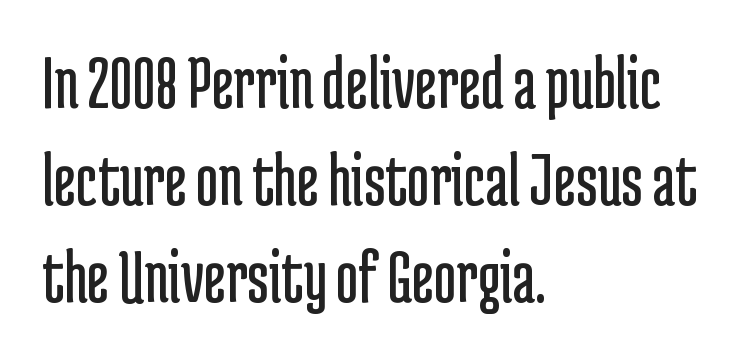
{"serif": "no", "italic": "no", "bold": "no", "weight": "regular", "width": "condensed", "stroke_contrast": "low", "x_height": "medium", "monospaced": "no", "underline": "no", "align": "left", "line_spacing": "normal", "line_spacing_ratio": 1.26, "letter_spacing": "normal", "letter_spacing_em": 0.0, "glyph_px": 77}
